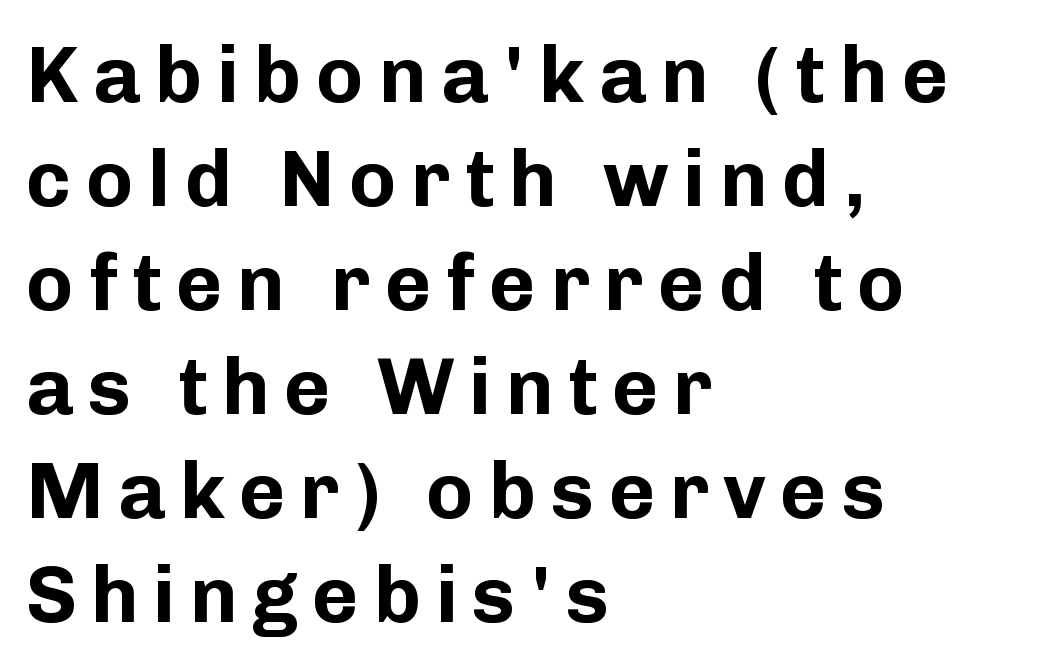
The image shows 80 px bold sans-serif type, upright; set left-aligned, normal line spacing (1.3x), not underlined; low stroke contrast and a medium x-height.
